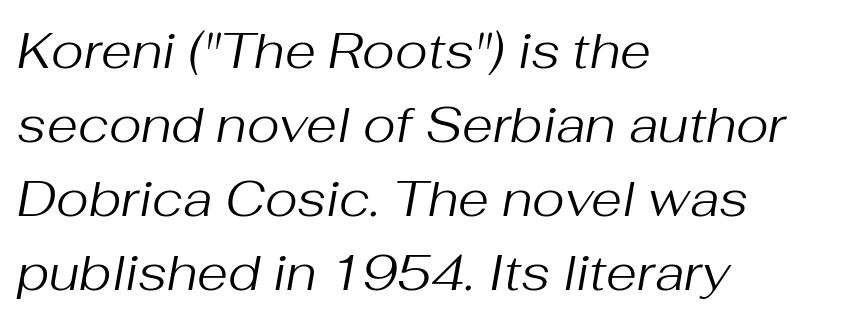
Q: Is the text bold? A: No.
Q: Is the text italic (slanted)? A: Yes, it leans right by about 10 degrees.
Q: Is the text underlined? A: No.
Q: How is the paragraph aligned? A: Left-aligned.
Q: Is the spacing between letters normal or unusually wide? A: Normal.
Q: Is the spacing between lines tight, normal or loose? A: Normal.
Q: Width (condensed, normal, or wide)? A: Normal.
Q: Stroke contrast? A: Medium.
Q: x-height? A: Medium.
Q: Monospaced? A: No.
